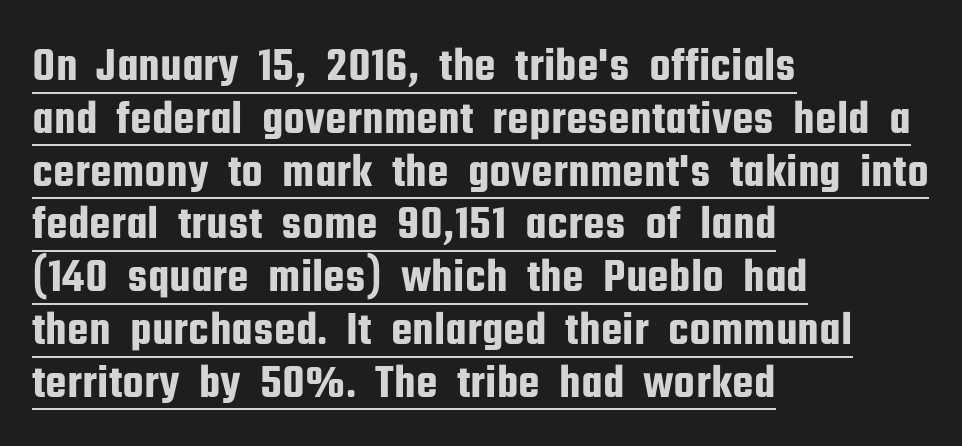
Ordinary non-slanted type is in use. Line spacing here is tight. The glyphs in this specimen are sans serif. This is underlined copy, the kind a proofreader might mark for attention.
